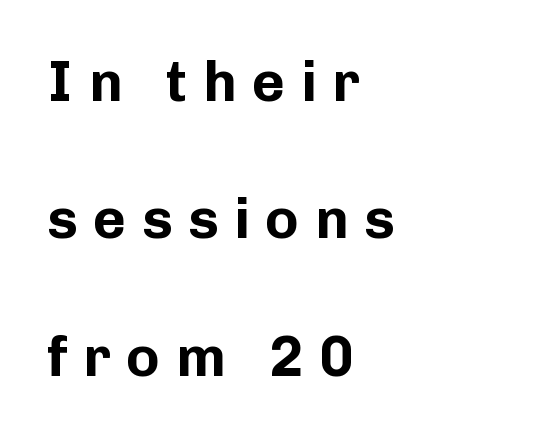
Q: Is the text bold? A: Yes.
Q: Is the text italic (slanted)? A: No, it is upright.
Q: Is the typeface a serif or a sans-serif typeface? A: Sans-serif.
Q: Is the text underlined? A: No.
Q: How is the paragraph aligned? A: Left-aligned.
Q: Is the spacing between letters normal or unusually wide? A: Unusually wide.
Q: Is the spacing between lines tight, normal or loose? A: Loose.
Q: Width (condensed, normal, or wide)? A: Normal.
Q: Stroke contrast? A: Low.
Q: x-height? A: Medium.
Q: Monospaced? A: No.
